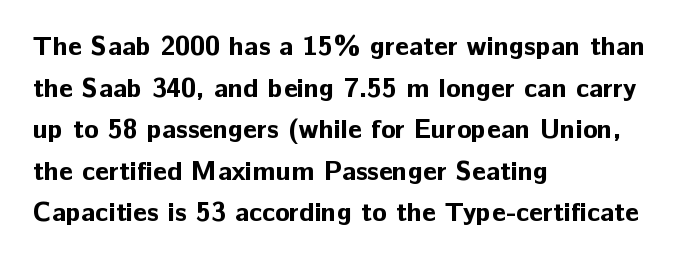
This sample keeps an unexceptional amount of space between lines. Which margin do the lines hug? The left one — the right edge is uneven. The specimen omits any rule beneath the text block's lines. Students, note that the glyphs here touch the page at normal intervals. This is heavy type, rendered in bold.
